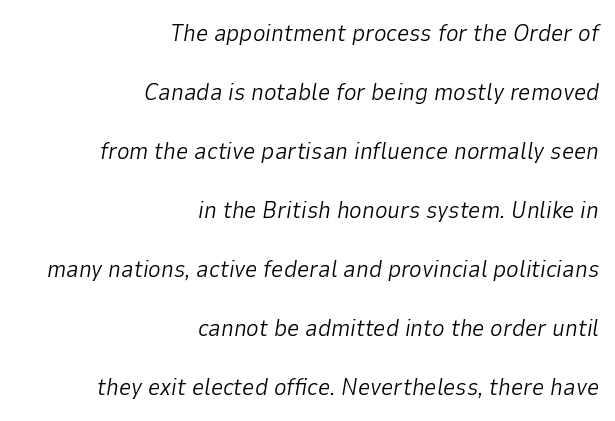
Q: Is the text bold? A: No.
Q: Is the text italic (slanted)? A: Yes, it leans right by about 9 degrees.
Q: Is the text underlined? A: No.
Q: How is the paragraph aligned? A: Right-aligned.
Q: Is the spacing between letters normal or unusually wide? A: Normal.
Q: Is the spacing between lines tight, normal or loose? A: Loose.
